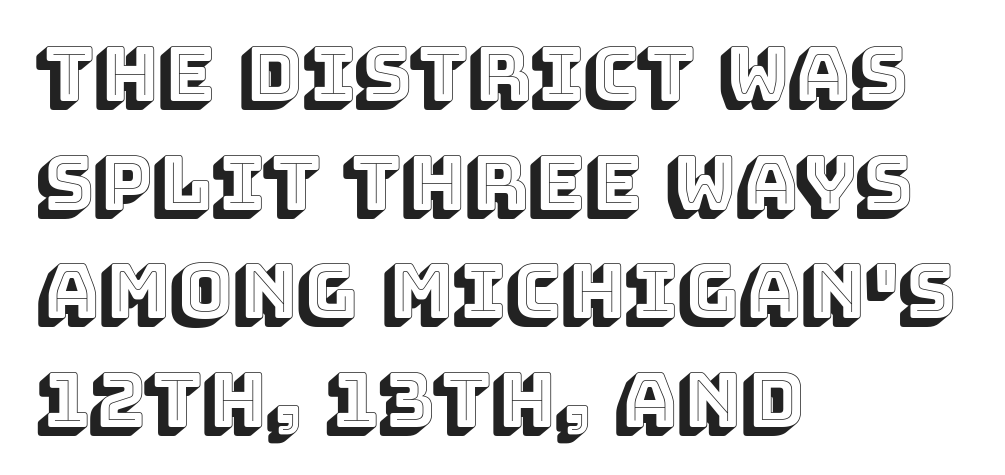
{"italic": "no", "width": "normal", "x_height": "large", "monospaced": "no", "underline": "no", "align": "left", "line_spacing": "normal", "line_spacing_ratio": 1.45, "letter_spacing": "normal", "letter_spacing_em": 0.0, "glyph_px": 75}
